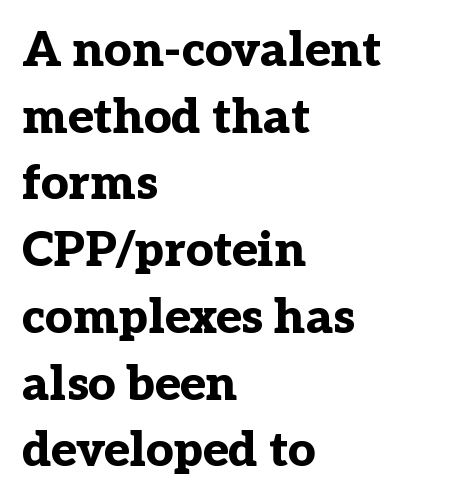
The image shows 48 px bold serif type, upright; set left-aligned, normal line spacing (1.39x), normal letter spacing, not underlined; low stroke contrast and a medium x-height.
